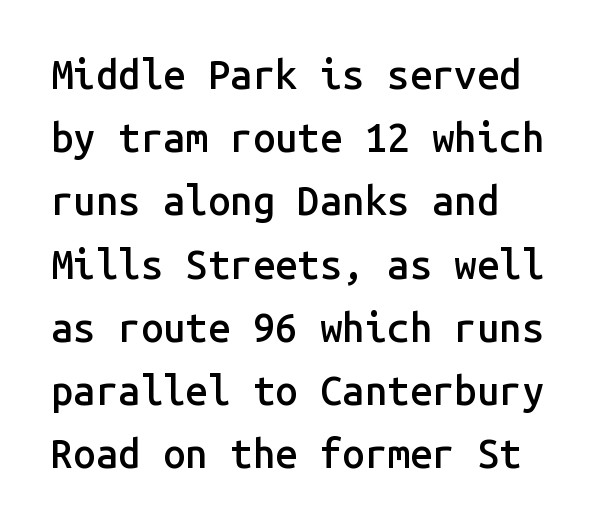
Q: Is the text bold? A: Semi-bold.
Q: Is the text italic (slanted)? A: No, it is upright.
Q: Is the typeface a serif or a sans-serif typeface? A: Sans-serif.
Q: Is the text underlined? A: No.
Q: How is the paragraph aligned? A: Left-aligned.
Q: Is the spacing between letters normal or unusually wide? A: Normal.
Q: Is the spacing between lines tight, normal or loose? A: Normal.
Q: Width (condensed, normal, or wide)? A: Normal.
Q: Stroke contrast? A: Low.
Q: x-height? A: Medium.
Q: Monospaced? A: Yes.
